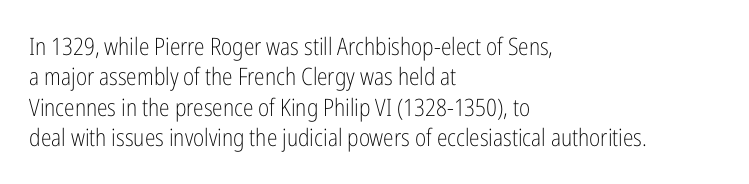
{"italic": "no", "bold": "no", "underline": "no", "align": "left", "line_spacing": "normal", "line_spacing_ratio": 1.27, "letter_spacing": "normal", "letter_spacing_em": 0.0, "glyph_px": 24}
